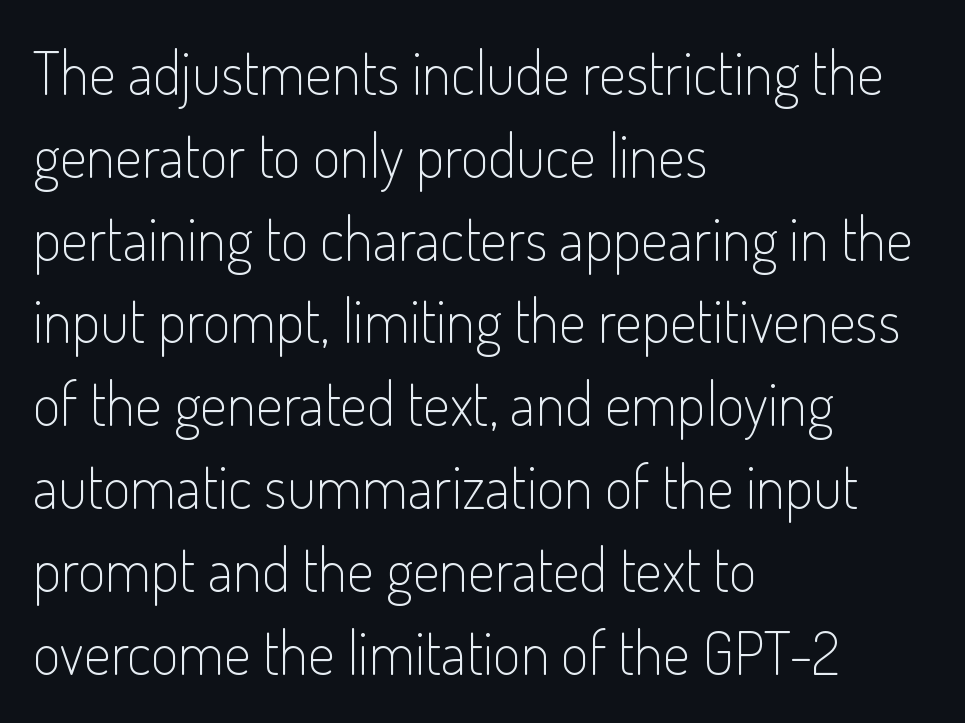
{"serif": "no", "italic": "no", "bold": "no", "weight": "light", "width": "condensed", "stroke_contrast": "low", "x_height": "small", "monospaced": "no", "underline": "no", "align": "left", "line_spacing": "normal", "line_spacing_ratio": 1.38, "letter_spacing": "normal", "letter_spacing_em": 0.0, "glyph_px": 60}
